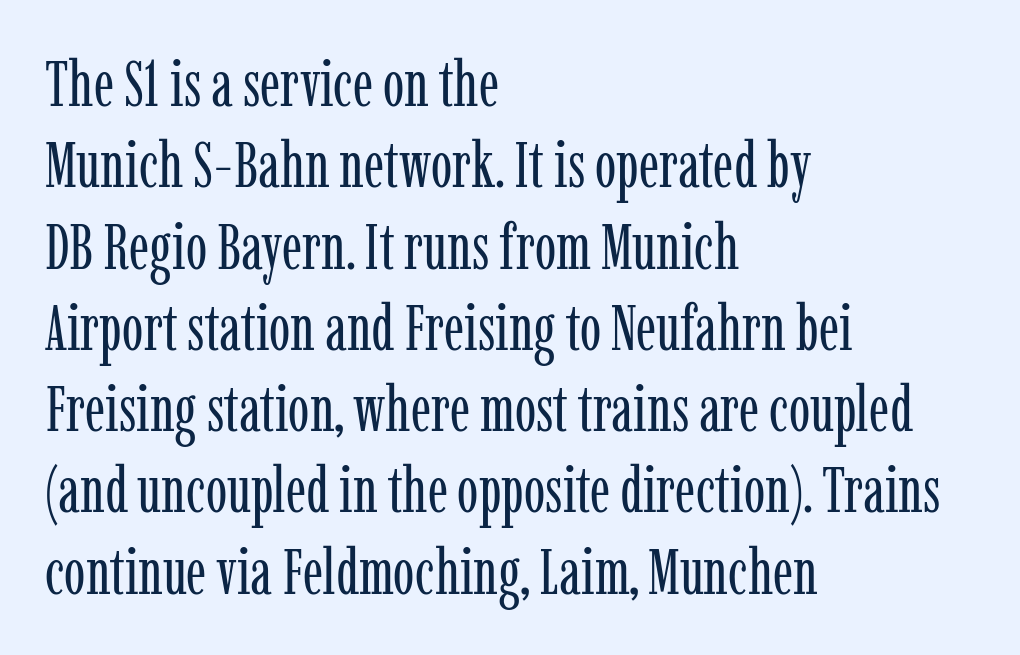
Q: Is the text bold? A: No.
Q: Is the text italic (slanted)? A: No, it is upright.
Q: Is the typeface a serif or a sans-serif typeface? A: Serif.
Q: Is the text underlined? A: No.
Q: How is the paragraph aligned? A: Left-aligned.
Q: Is the spacing between letters normal or unusually wide? A: Normal.
Q: Is the spacing between lines tight, normal or loose? A: Normal.
Q: Width (condensed, normal, or wide)? A: Condensed.
Q: Stroke contrast? A: Low.
Q: x-height? A: Medium.
Q: Monospaced? A: No.
